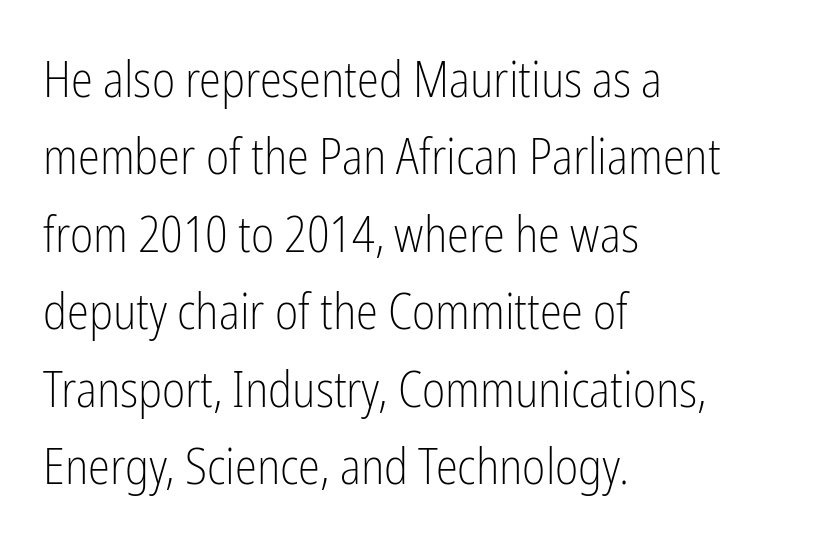
{"serif": "no", "italic": "no", "bold": "no", "weight": "light", "width": "condensed", "stroke_contrast": "low", "x_height": "medium", "monospaced": "no", "underline": "no", "align": "left", "line_spacing": "normal", "line_spacing_ratio": 1.55, "letter_spacing": "normal", "letter_spacing_em": 0.0, "glyph_px": 50}
